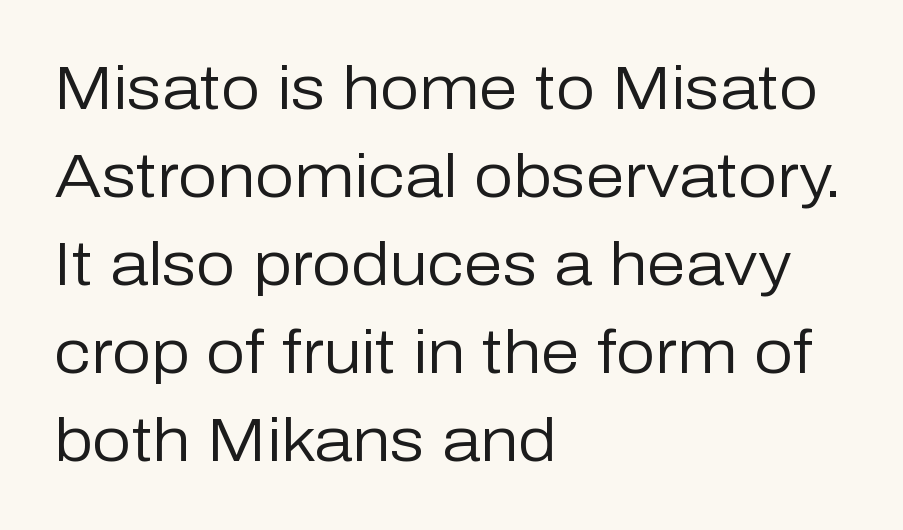
{"serif": "no", "italic": "no", "bold": "no", "weight": "regular", "width": "normal", "stroke_contrast": "low", "x_height": "medium", "monospaced": "no", "underline": "no", "align": "left", "line_spacing": "normal", "line_spacing_ratio": 1.42, "letter_spacing": "normal", "letter_spacing_em": 0.0, "glyph_px": 62}
